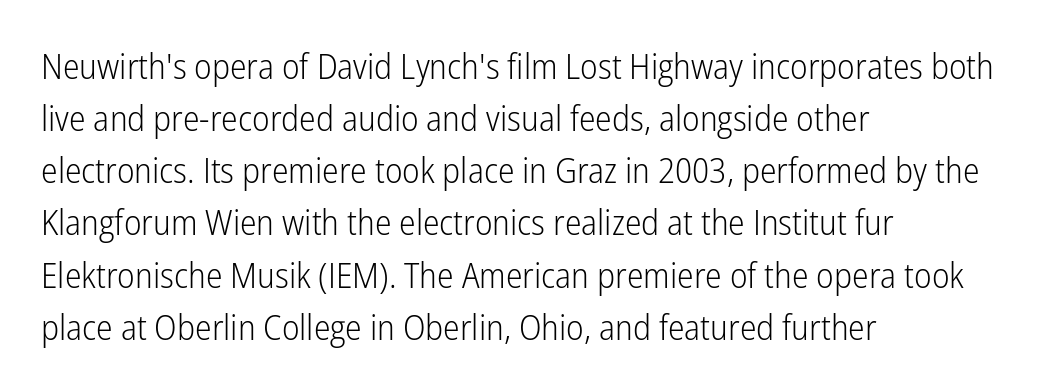
{"serif": "no", "italic": "no", "bold": "no", "weight": "light", "width": "condensed", "stroke_contrast": "low", "x_height": "medium", "monospaced": "no", "underline": "no", "align": "left", "line_spacing": "normal", "line_spacing_ratio": 1.49, "letter_spacing": "normal", "letter_spacing_em": 0.0, "glyph_px": 35}
